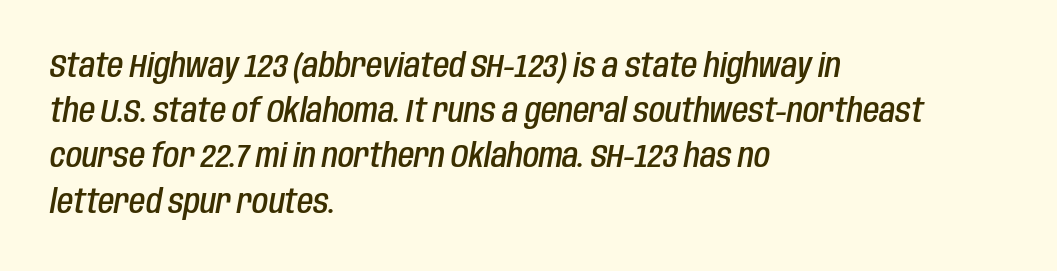
The image shows 33 px semibold, condensed type, italic (leaning right); set left-aligned, normal line spacing (1.37x), normal letter spacing, not underlined; low stroke contrast and a large x-height.
